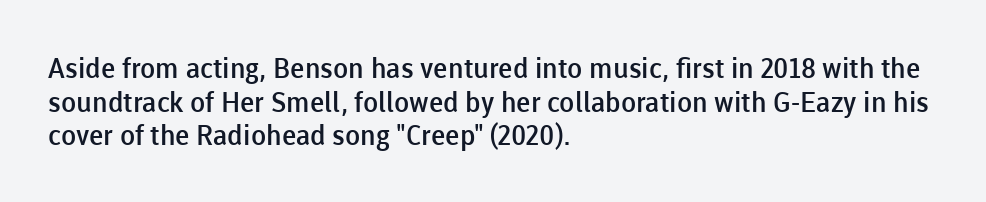
The image shows 28 px semibold sans-serif type, upright; set left-aligned, line spacing 1.2x, normal letter spacing, not underlined; low stroke contrast and a medium x-height.
